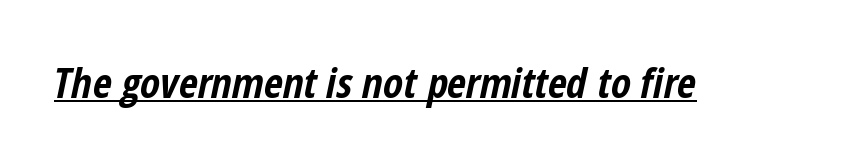
Q: Is the text bold? A: Yes.
Q: Is the text italic (slanted)? A: Yes, it leans right by about 12 degrees.
Q: Is the text underlined? A: Yes.
Q: Is the spacing between letters normal or unusually wide? A: Normal.
Q: Width (condensed, normal, or wide)? A: Condensed.
Q: Stroke contrast? A: Low.
Q: x-height? A: Medium.
Q: Monospaced? A: No.
